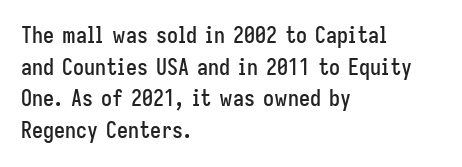
{"italic": "no", "underline": "no", "align": "left", "line_spacing": "normal", "line_spacing_ratio": 1.44, "letter_spacing": "normal", "letter_spacing_em": 0.0, "glyph_px": 22}
